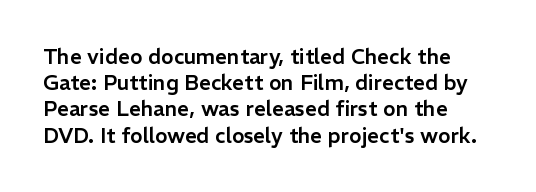
A typesetter would call this leading conventional body-copy spacing. Upright lettering throughout. This rendering uses left alignment, leaving the right contour irregular. The letterforms sit shoulder to shoulder at normal distance. Decoration check: the copy has no underline.
